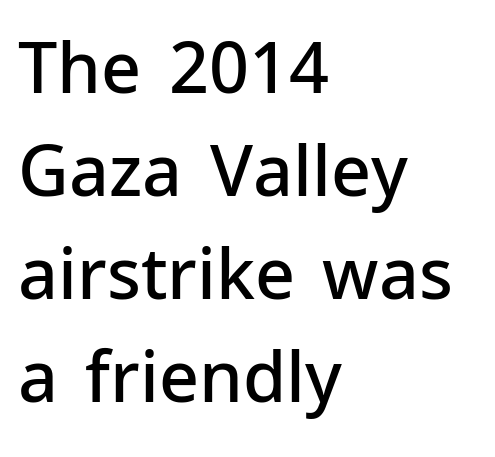
{"serif": "no", "italic": "no", "bold": "semi", "weight": "semibold", "width": "normal", "stroke_contrast": "low", "x_height": "medium", "monospaced": "no", "underline": "no", "align": "left", "line_spacing": "normal", "line_spacing_ratio": 1.47, "letter_spacing": "normal", "letter_spacing_em": 0.0, "glyph_px": 70}
